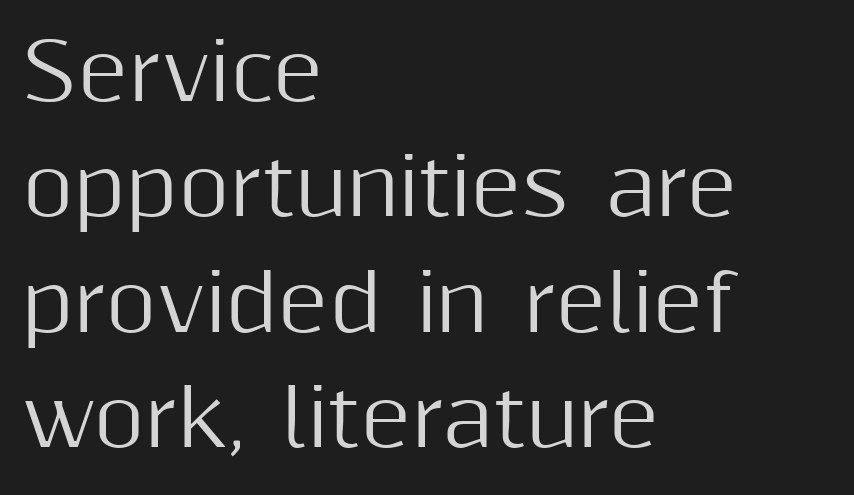
{"serif": "no", "italic": "no", "width": "normal", "stroke_contrast": "medium", "x_height": "medium", "monospaced": "no", "underline": "no", "align": "left", "line_spacing": "normal", "line_spacing_ratio": 1.48, "letter_spacing": "normal", "letter_spacing_em": 0.0, "glyph_px": 78}
